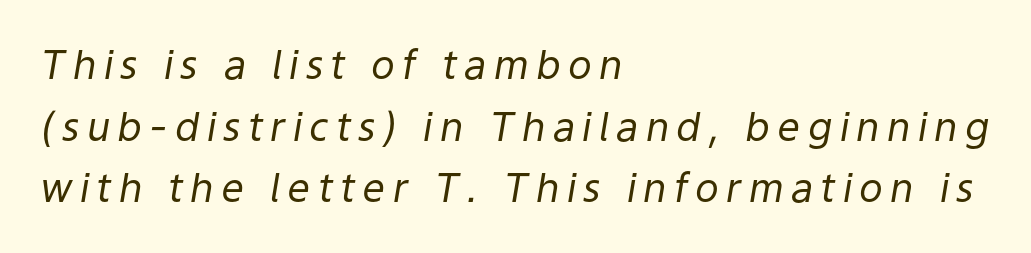
{"italic": "yes", "lean": "right", "slant_degrees": 9, "bold": "no", "weight": "regular", "width": "normal", "stroke_contrast": "low", "x_height": "medium", "monospaced": "no", "underline": "no", "align": "left", "line_spacing": "normal", "line_spacing_ratio": 1.54, "glyph_px": 40}
